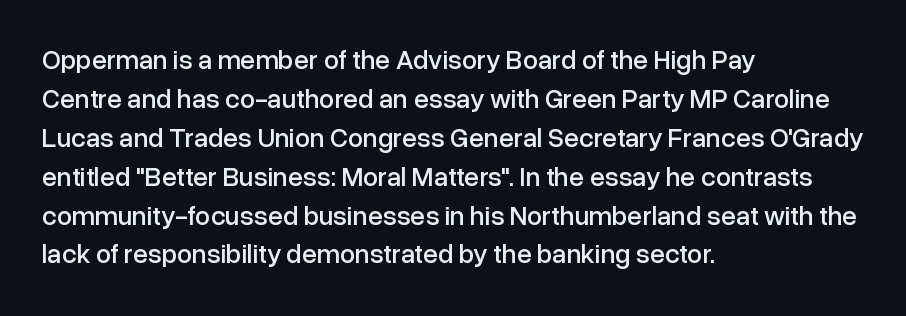
This block has exactly the height ordinary leading produces. The specimen reads as upright at a glance. Letters rest on an invisible, unmarked baseline. Compared with typical body copy, the letter spacing here is the same.
